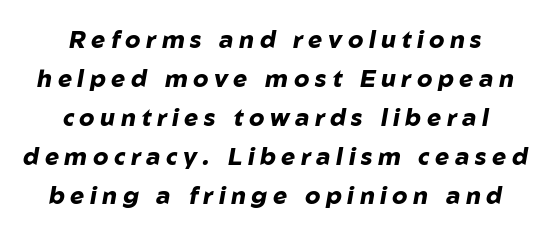
Q: Is the text bold? A: Yes.
Q: Is the text italic (slanted)? A: Yes, it leans right by about 10 degrees.
Q: Is the text underlined? A: No.
Q: How is the paragraph aligned? A: Centered.
Q: Is the spacing between letters normal or unusually wide? A: Unusually wide.
Q: Is the spacing between lines tight, normal or loose? A: Normal.
